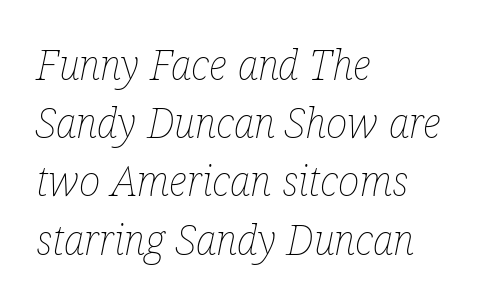
The image shows 41 px thin, condensed type, italic (leaning right); set left-aligned, normal line spacing (1.42x), normal letter spacing, not underlined; low stroke contrast and a medium x-height.
